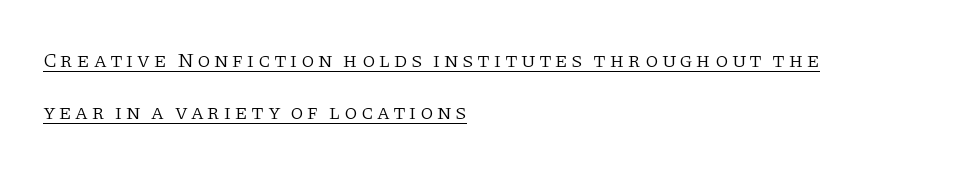
Horizontally, the lines are justified to the leading edge only. Is there much room between lines? Yes — plenty of vertical air separates them. The string is rendered with underlining switched on. Weight class: somewhere from thin through regular. Every stem runs plumb, perpendicular to the baseline.
